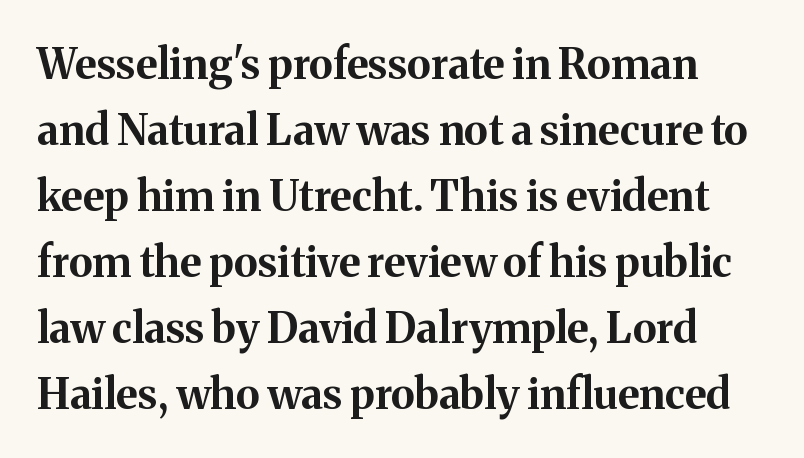
{"serif": "yes", "italic": "no", "bold": "yes", "weight": "bold", "width": "normal", "stroke_contrast": "medium", "x_height": "medium", "monospaced": "no", "underline": "no", "line_spacing": "normal", "line_spacing_ratio": 1.57, "letter_spacing": "normal", "letter_spacing_em": 0.0, "glyph_px": 42}
